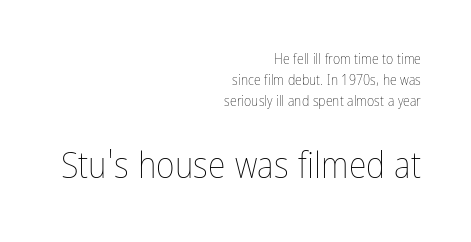
Alignment: flush right. Type size steps up from the first block to the second. Do the characters align in a grid? No, the font is proportional. The passage shown has conventional tracking throughout.
